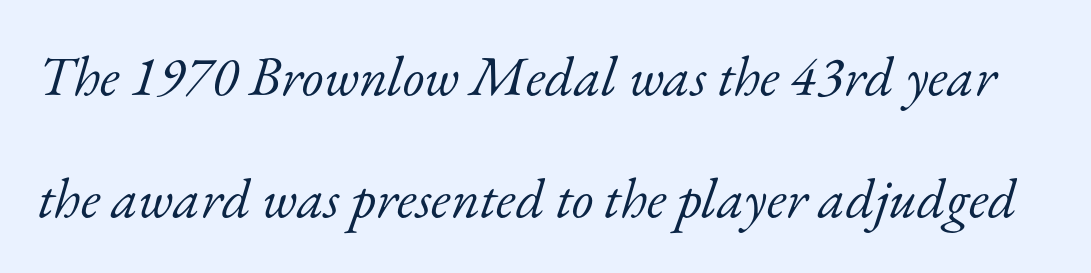
Q: Is the text bold? A: No.
Q: Is the text italic (slanted)? A: Yes, it leans right by about 17 degrees.
Q: Is the typeface a serif or a sans-serif typeface? A: Serif.
Q: Is the text underlined? A: No.
Q: Is the spacing between letters normal or unusually wide? A: Normal.
Q: Is the spacing between lines tight, normal or loose? A: Loose.
Q: Width (condensed, normal, or wide)? A: Normal.
Q: Stroke contrast? A: Low.
Q: x-height? A: Small.
Q: Monospaced? A: No.
